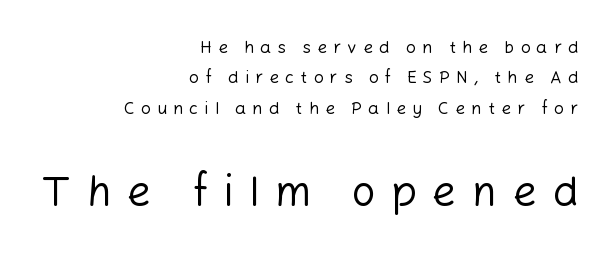
This rendering widens character spacing well past its baseline value. In this sample the second text group is rendered at the bigger scale. Looks like regular typesetting: each glyph gets only the width it needs. The rag falls on the left side of this text block.
